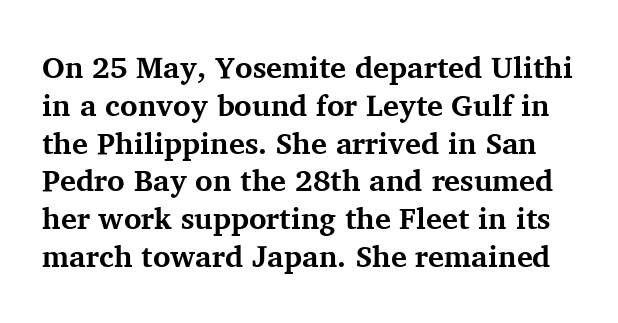
{"serif": "yes", "italic": "no", "bold": "yes", "weight": "bold", "width": "normal", "stroke_contrast": "medium", "x_height": "medium", "monospaced": "no", "underline": "no", "line_spacing": "normal", "line_spacing_ratio": 1.26, "letter_spacing": "normal", "letter_spacing_em": 0.0, "glyph_px": 30}
